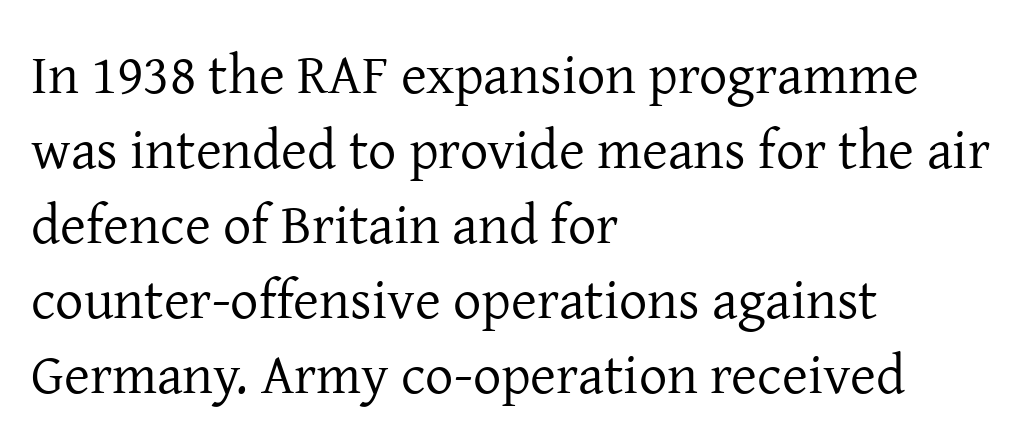
The paragraph has a hard left edge and a soft right edge. These lines are rendered in a variable-pitch font. This reads as an unemphasized weight, regular at the heaviest. A typesetter would call this leading conventional body-copy spacing. This is serif lettering, the kind often seen in printed books.
